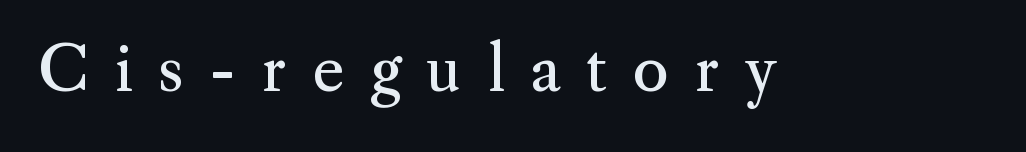
Q: Is the text bold? A: No.
Q: Is the text italic (slanted)? A: No, it is upright.
Q: Is the typeface a serif or a sans-serif typeface? A: Serif.
Q: Is the text underlined? A: No.
Q: Is the spacing between letters normal or unusually wide? A: Unusually wide.
Q: Width (condensed, normal, or wide)? A: Normal.
Q: Stroke contrast? A: Medium.
Q: x-height? A: Small.
Q: Monospaced? A: No.
